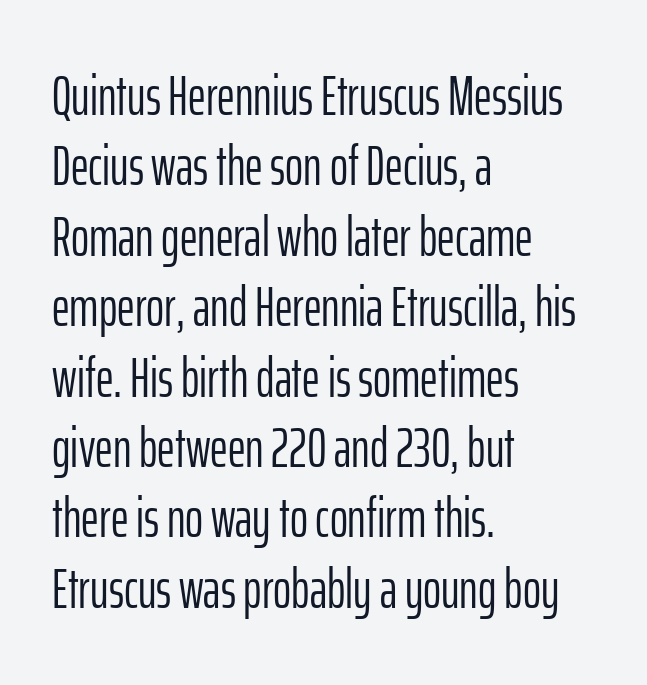
These lines are set flush left with a ragged right edge. The horizontal fit of the characters is conventional and even. Character widths vary here, with narrow letters taking less room than wide ones. A bare baseline throughout the passage. The rendering shows plain stroke endings on the letterforms — a sans-serif design.
